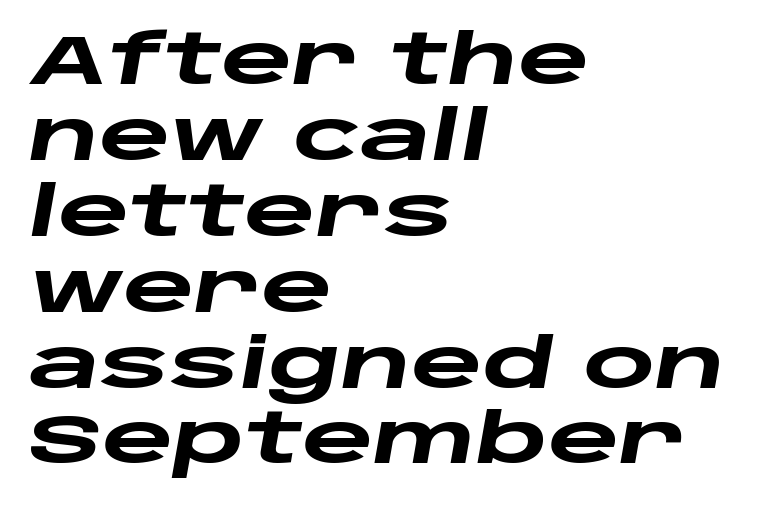
{"italic": "yes", "lean": "right", "slant_degrees": 10, "bold": "yes", "weight": "heavy", "width": "wide", "stroke_contrast": "low", "x_height": "large", "monospaced": "no", "underline": "no", "align": "left", "line_spacing": "tight", "line_spacing_ratio": 1.1, "letter_spacing": "normal", "letter_spacing_em": 0.0, "glyph_px": 69}
